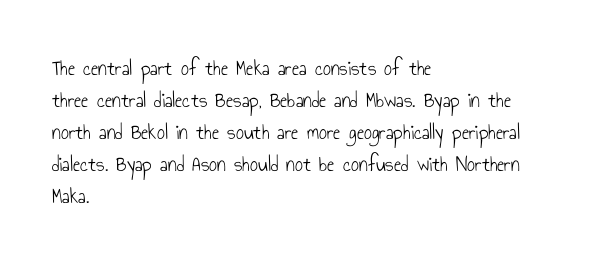
The image shows 22 px text type, upright; set left-aligned, normal line spacing (1.45x), normal letter spacing, not underlined.
